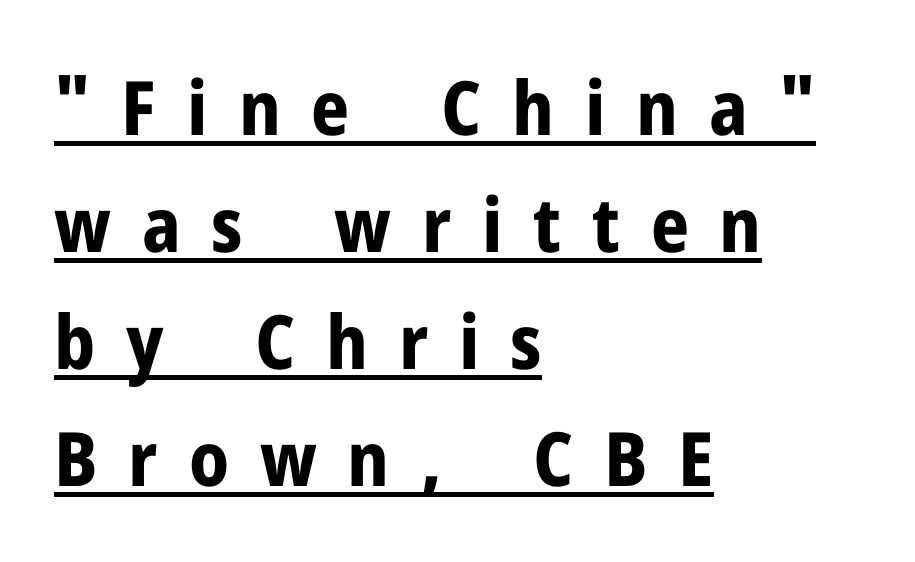
{"serif": "no", "italic": "no", "bold": "yes", "weight": "bold", "width": "normal", "stroke_contrast": "low", "x_height": "medium", "monospaced": "no", "underline": "yes", "align": "left", "line_spacing": "normal", "line_spacing_ratio": 1.56, "letter_spacing": "wide", "letter_spacing_em": 0.41, "glyph_px": 75}
